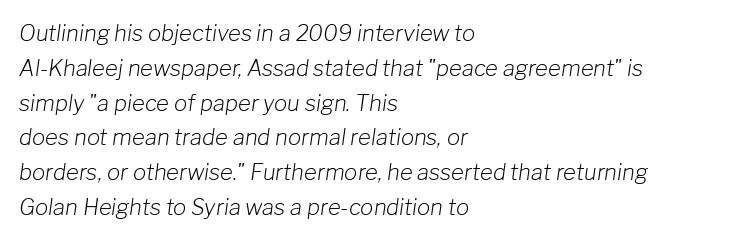
{"italic": "yes", "lean": "right", "slant_degrees": 8, "bold": "no", "underline": "no", "align": "left", "line_spacing": "normal", "line_spacing_ratio": 1.58, "letter_spacing": "normal", "letter_spacing_em": 0.0, "glyph_px": 22}
